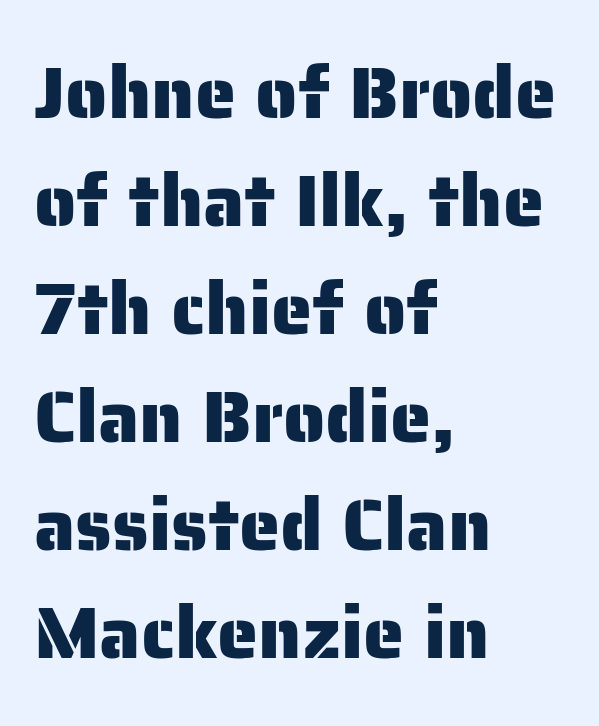
The image shows 74 px sans-serif type, upright; set left-aligned, normal line spacing (1.46x), normal letter spacing, not underlined; low stroke contrast and a medium x-height.
